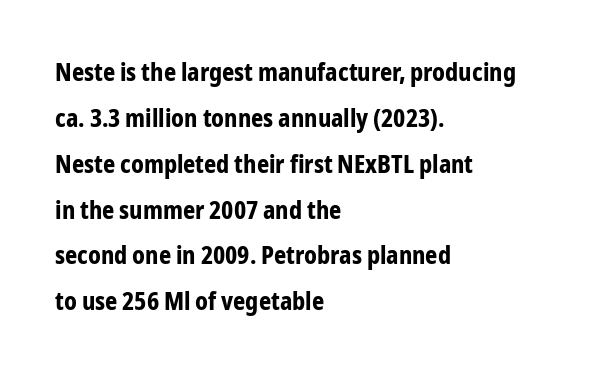
The sample has been set heavy, in full bold. Any mark beneath the type? The region is blank. Characters remain perfectly vertical along every line. Summary of vertical rhythm: relaxed, with wide interline spacing. The rendering keeps characters at their native spacing. The lines in this sample share a left origin and differ only in where they stop.
